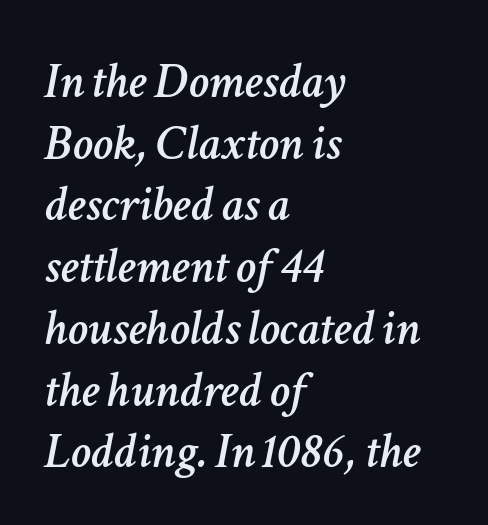
{"italic": "yes", "lean": "right", "slant_degrees": 11, "width": "normal", "stroke_contrast": "low", "x_height": "medium", "monospaced": "no", "underline": "no", "align": "left", "line_spacing_ratio": 1.21, "letter_spacing": "normal", "letter_spacing_em": 0.0, "glyph_px": 51}
